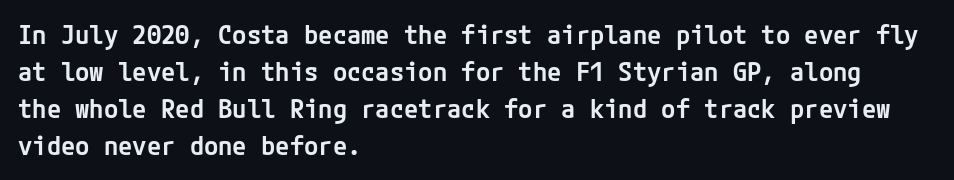
The image shows 26 px text type, upright; set left-aligned, normal line spacing (1.42x), normal letter spacing, not underlined.
